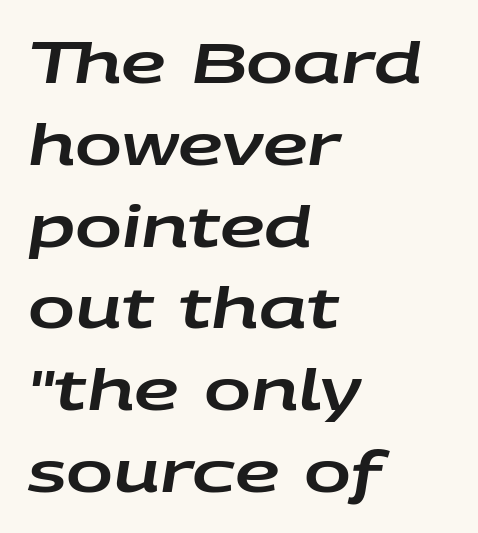
The image shows 56 px wide type, italic (leaning right); set left-aligned, normal line spacing (1.46x), normal letter spacing, not underlined; low stroke contrast and a large x-height.
